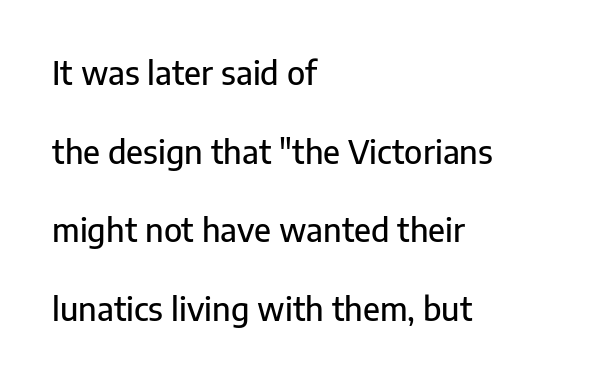
Q: Is the text italic (slanted)? A: No, it is upright.
Q: Is the typeface a serif or a sans-serif typeface? A: Sans-serif.
Q: Is the text underlined? A: No.
Q: How is the paragraph aligned? A: Left-aligned.
Q: Is the spacing between letters normal or unusually wide? A: Normal.
Q: Is the spacing between lines tight, normal or loose? A: Loose.
Q: Width (condensed, normal, or wide)? A: Normal.
Q: Stroke contrast? A: Low.
Q: x-height? A: Medium.
Q: Monospaced? A: No.
